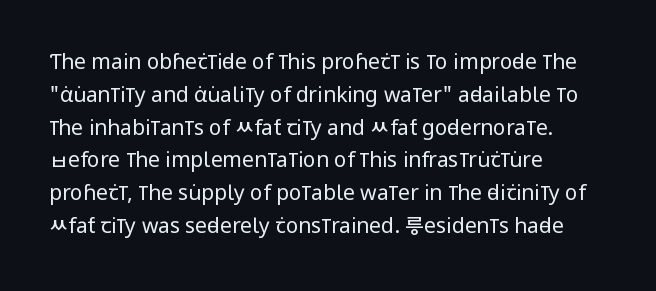
Upright lettering throughout. The rows are spaced the way most documents space them. These lines stack with their left ends in a neat column. The space beneath each line is pristine and unruled. This sample uses plain, unmodified letter spacing. Stem width sits at or under what a default text font uses.
